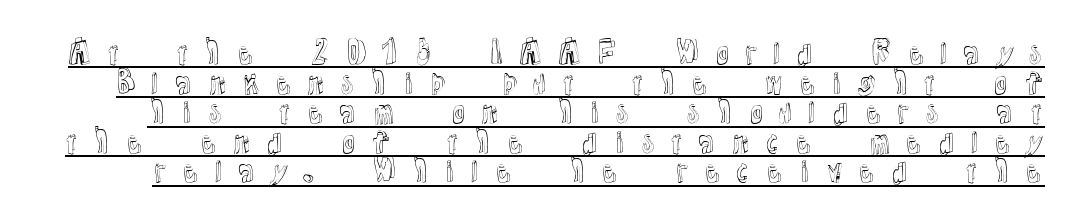
These lines were composed using upright roman letters. Note the varied advance widths — an 'i' is clearly narrower than an 'm'. A typographer would call this underscored text. Glyph-to-glyph distance is far greater than everyday printed text. Summary of vertical rhythm: compact, with narrow interline spacing.
